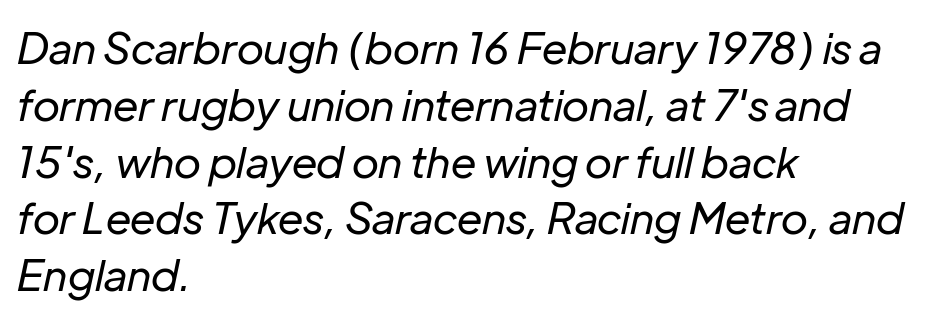
The image shows 43 px regular-weight type, italic (leaning right); set left-aligned, normal line spacing (1.32x), normal letter spacing, not underlined; low stroke contrast and a medium x-height.
